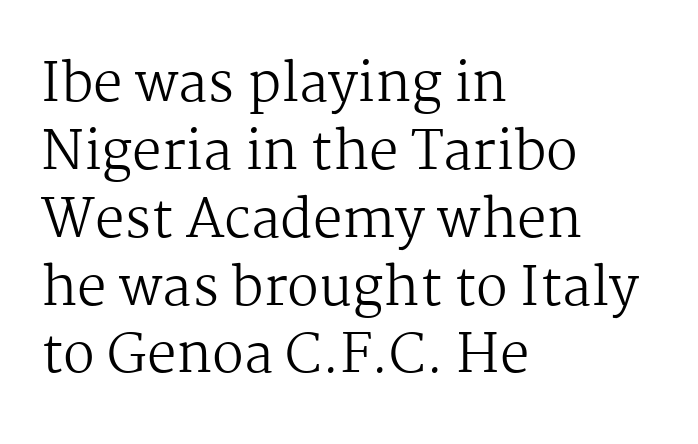
Caption: face not bold, strokes unweighted. Caption: standard tracking, unaltered. Each letter keeps its own natural width here, so spacing adapts to shape. Observe the serifs anchoring each vertical stroke in this sample.
